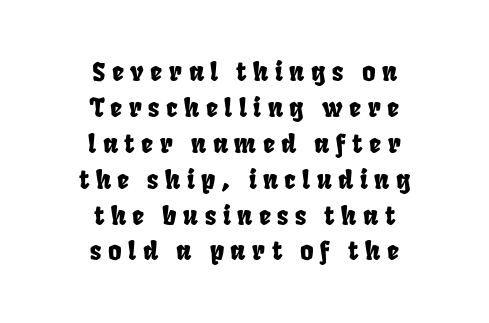
{"underline": "no", "align": "center", "line_spacing": "normal", "line_spacing_ratio": 1.38, "letter_spacing": "wide", "letter_spacing_em": 0.25, "glyph_px": 26}
